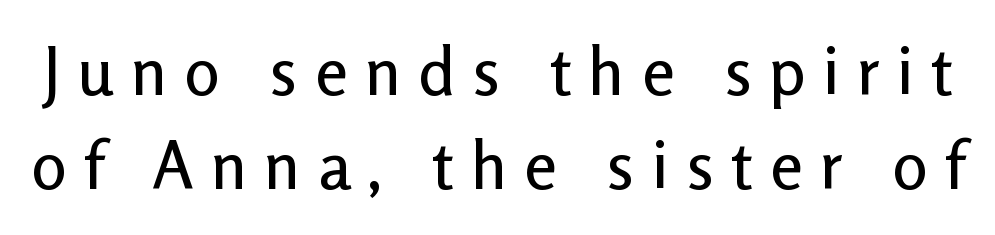
If you drew a line through each stem, it would be perfectly vertical. Students, note that the glyphs here are deliberately spaced far apart. Descenders hang freely into open space. The letters advance in unequal steps, a hallmark of proportional type. Rows of type keep a routine distance in the vertical direction. Font category for this specimen: sans-serif.
